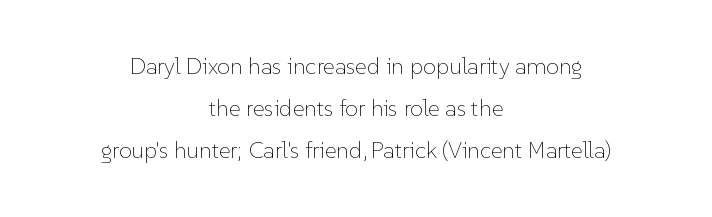
The image shows 23 px text type, upright; set centered, line spacing 1.83x, normal letter spacing, not underlined.
